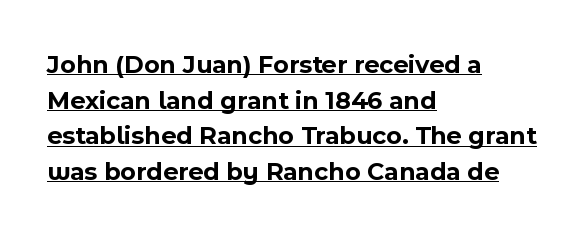
{"italic": "no", "bold": "yes", "underline": "yes", "align": "left", "line_spacing": "normal", "line_spacing_ratio": 1.37, "letter_spacing": "normal", "letter_spacing_em": 0.0, "glyph_px": 26}
